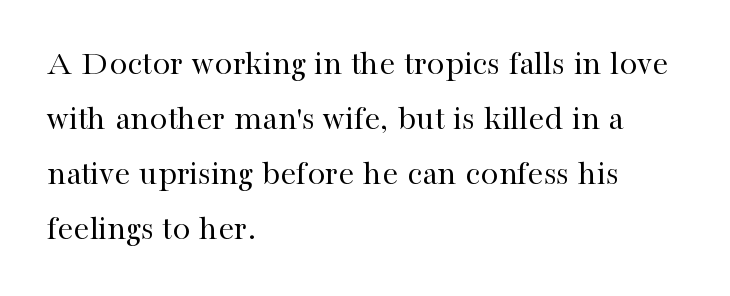
{"serif": "yes", "italic": "no", "bold": "no", "weight": "regular", "width": "normal", "stroke_contrast": "high", "x_height": "medium", "monospaced": "no", "underline": "no", "align": "left", "line_spacing": "normal", "line_spacing_ratio": 1.53, "letter_spacing": "normal", "letter_spacing_em": 0.0, "glyph_px": 36}
